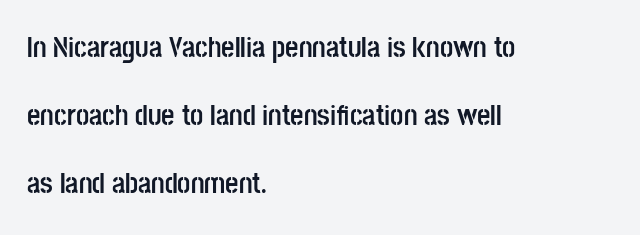
The image shows 29 px semibold, condensed sans-serif type, upright; set left-aligned, loose line spacing (2.35x), normal letter spacing, not underlined; low stroke contrast and a large x-height.
